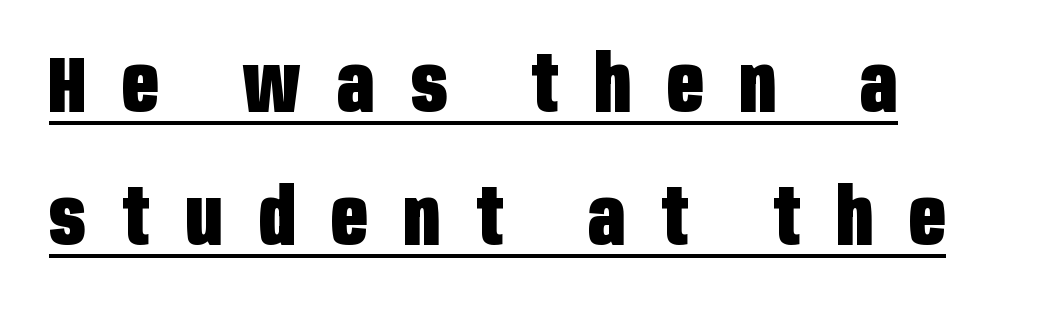
{"serif": "no", "italic": "no", "bold": "yes", "weight": "heavy", "width": "condensed", "stroke_contrast": "low", "x_height": "large", "monospaced": "no", "underline": "yes", "align": "left", "line_spacing": "normal", "line_spacing_ratio": 1.68, "letter_spacing": "wide", "letter_spacing_em": 0.46, "glyph_px": 79}
